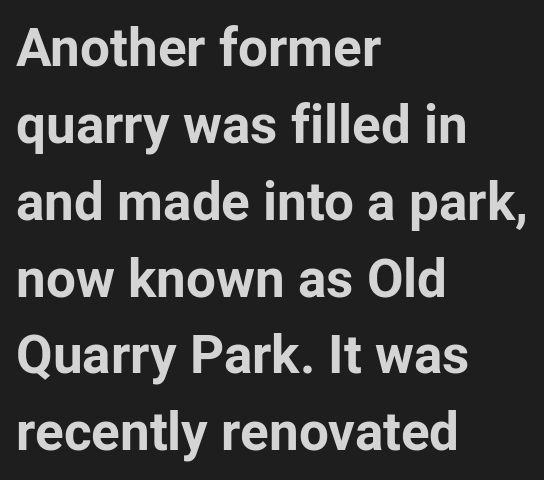
Q: Is the text bold? A: Yes.
Q: Is the text italic (slanted)? A: No, it is upright.
Q: Is the typeface a serif or a sans-serif typeface? A: Sans-serif.
Q: Is the text underlined? A: No.
Q: How is the paragraph aligned? A: Left-aligned.
Q: Is the spacing between letters normal or unusually wide? A: Normal.
Q: Is the spacing between lines tight, normal or loose? A: Normal.
Q: Width (condensed, normal, or wide)? A: Normal.
Q: Stroke contrast? A: Low.
Q: x-height? A: Medium.
Q: Monospaced? A: No.
